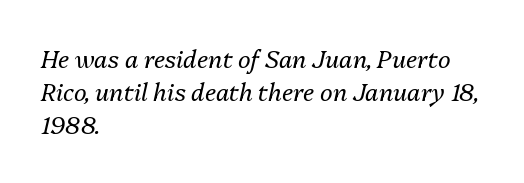
The image shows 24 px text type, italic (leaning right); set left-aligned, normal line spacing (1.38x), normal letter spacing, not underlined.
